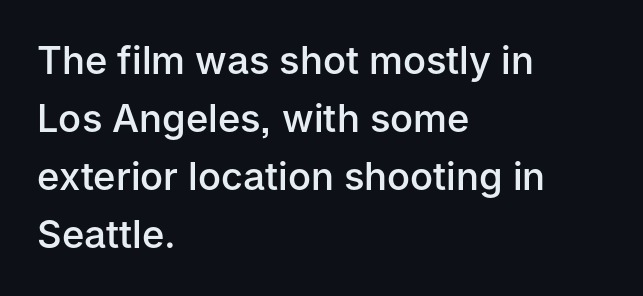
The image shows 38 px semibold sans-serif type, upright; set left-aligned, normal line spacing (1.53x), normal letter spacing, not underlined; low stroke contrast and a medium x-height.
